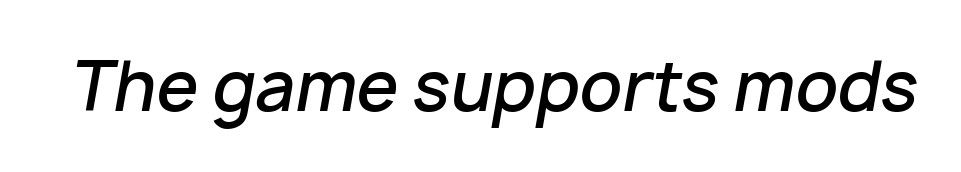
{"italic": "yes", "lean": "right", "slant_degrees": 10, "bold": "semi", "weight": "semibold", "width": "normal", "stroke_contrast": "low", "x_height": "medium", "monospaced": "no", "underline": "no", "letter_spacing": "normal", "letter_spacing_em": 0.0, "glyph_px": 67}
